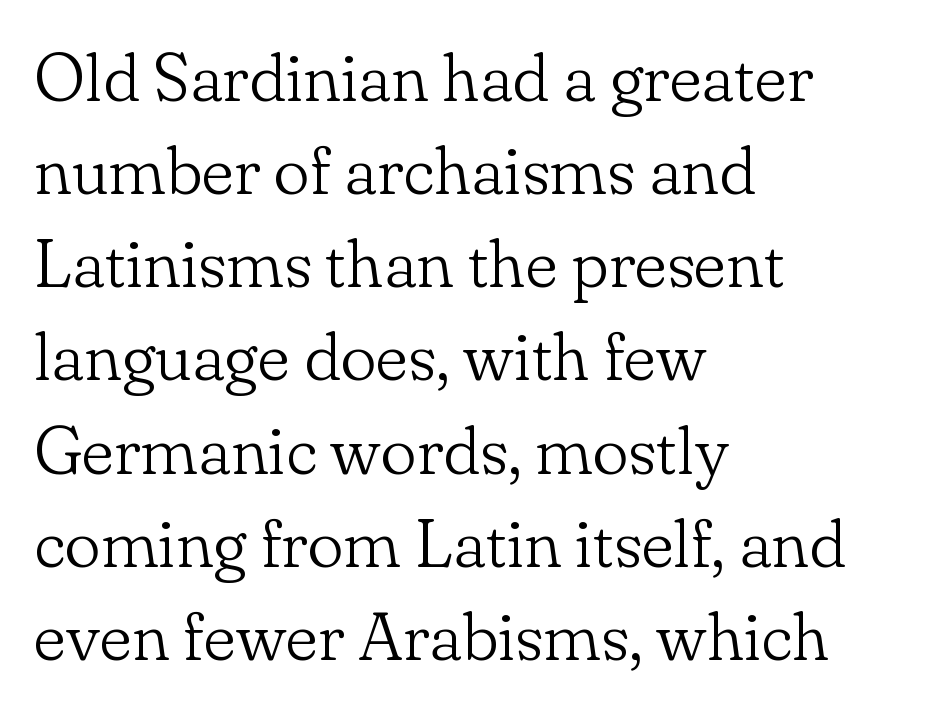
The image shows 68 px light serif type, upright; set left-aligned, normal line spacing (1.37x), normal letter spacing, not underlined; low stroke contrast and a small x-height.
